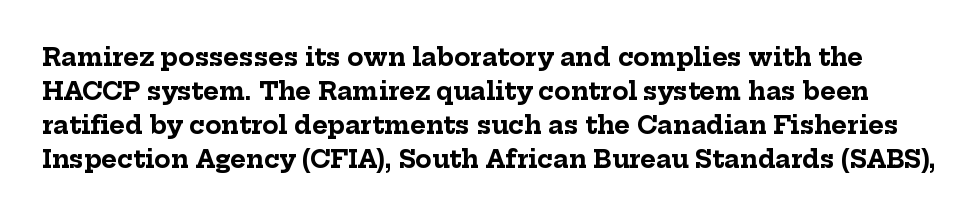
{"italic": "no", "bold": "yes", "underline": "no", "line_spacing": "normal", "line_spacing_ratio": 1.42, "letter_spacing": "normal", "letter_spacing_em": 0.0, "glyph_px": 24}
